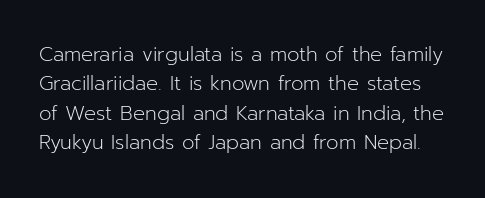
The rendering uses a moderate line-height, typical for paragraphs. There is no visible air inserted between adjacent glyphs. Weight class: somewhere from thin through regular. Italic? Not at all — the glyphs are vertical. Any mark beneath the type? The region is blank.
